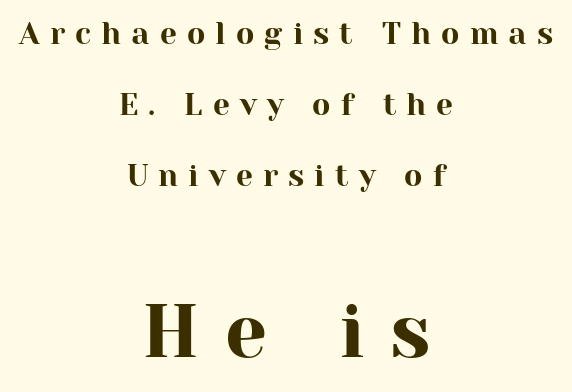
{"serif": "yes", "italic": "no", "width": "normal", "stroke_contrast": "high", "x_height": "medium", "monospaced": "no", "underline": "no", "align": "center", "line_spacing": "loose", "line_spacing_ratio": 2.36, "letter_spacing": "wide", "letter_spacing_em": 0.34, "larger_block": "second", "size_ratio": 2.5, "glyph_px": 75}
